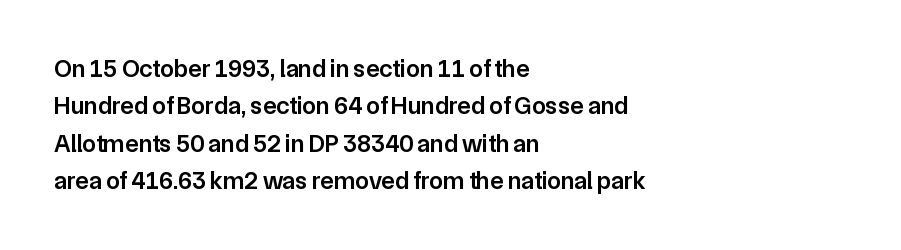
Q: Is the text bold? A: Semi-bold.
Q: Is the text italic (slanted)? A: No, it is upright.
Q: Is the text underlined? A: No.
Q: How is the paragraph aligned? A: Left-aligned.
Q: Is the spacing between letters normal or unusually wide? A: Normal.
Q: Is the spacing between lines tight, normal or loose? A: Normal.
